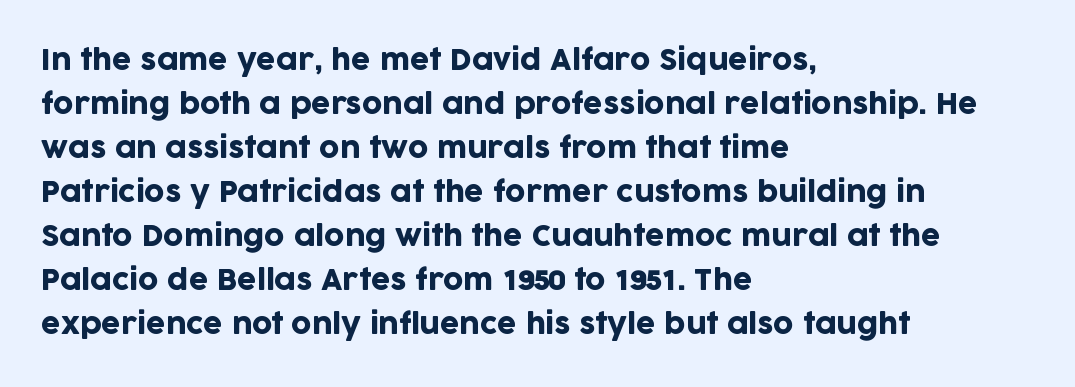
{"serif": "no", "italic": "no", "width": "normal", "stroke_contrast": "low", "x_height": "large", "monospaced": "no", "underline": "no", "align": "left", "line_spacing": "normal", "line_spacing_ratio": 1.57, "letter_spacing": "normal", "letter_spacing_em": 0.0, "glyph_px": 28}
